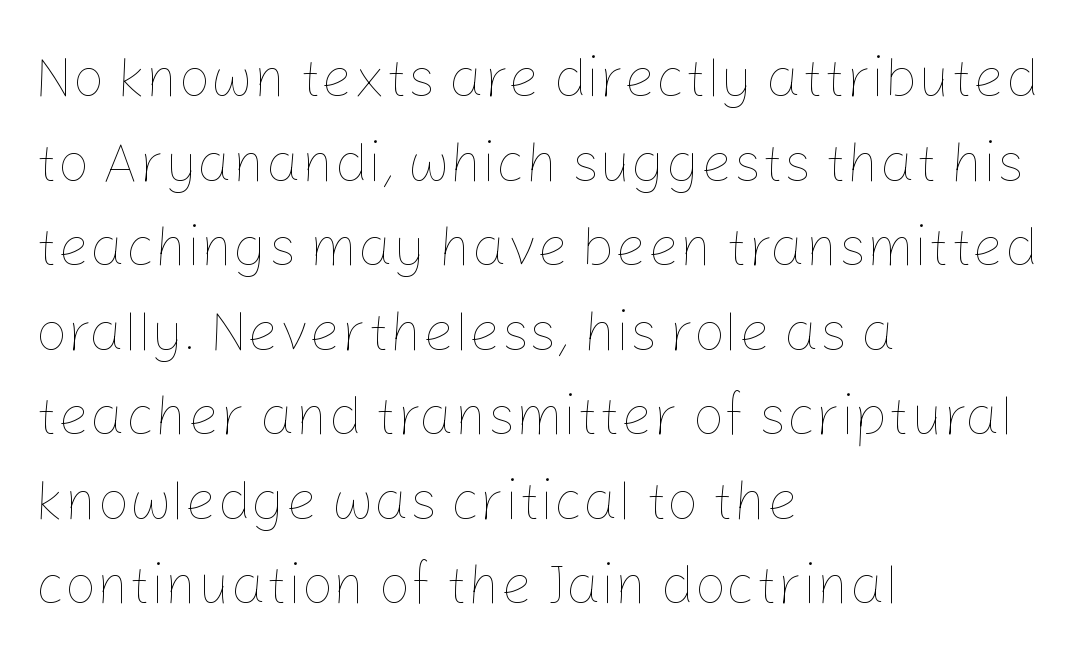
{"italic": "no", "bold": "no", "weight": "thin", "width": "normal", "stroke_contrast": "low", "x_height": "medium", "monospaced": "no", "underline": "no", "align": "left", "line_spacing": "normal", "line_spacing_ratio": 1.51, "letter_spacing": "normal", "letter_spacing_em": 0.0, "glyph_px": 56}
